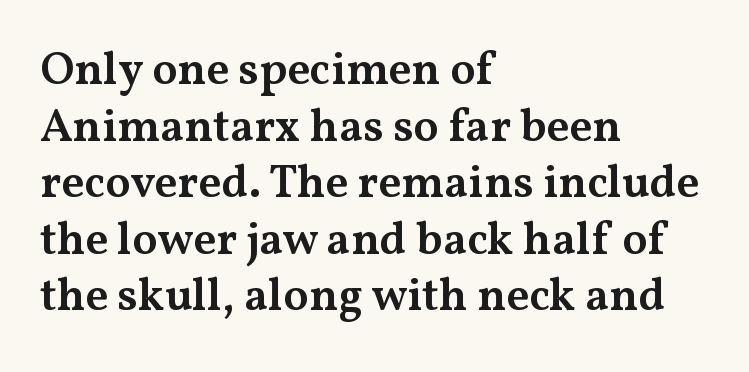
The image shows 46 px semibold, wide serif type, upright; set left-aligned, line spacing 1.23x, normal letter spacing, not underlined; medium stroke contrast and a medium x-height.
